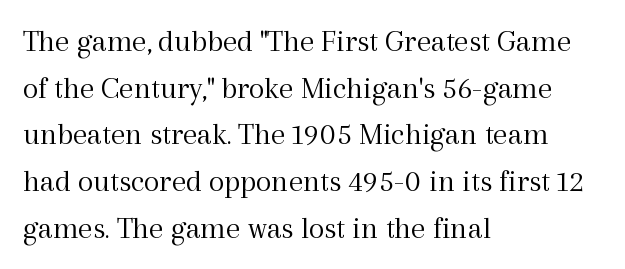
The image shows 32 px light serif type, upright; set left-aligned, normal line spacing (1.46x), normal letter spacing, not underlined; a medium x-height.
